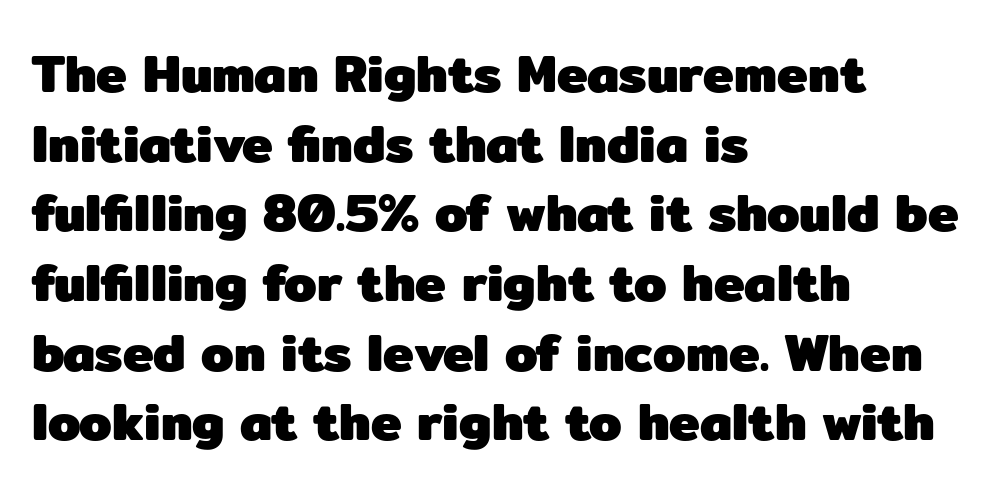
{"serif": "no", "italic": "no", "bold": "yes", "weight": "heavy", "width": "normal", "stroke_contrast": "low", "x_height": "medium", "monospaced": "no", "underline": "no", "align": "left", "line_spacing": "normal", "line_spacing_ratio": 1.34, "letter_spacing": "normal", "letter_spacing_em": 0.0, "glyph_px": 52}
